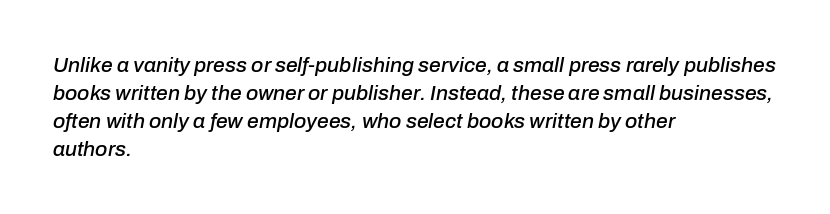
Q: Is the text italic (slanted)? A: Yes, it leans right by about 10 degrees.
Q: Is the text underlined? A: No.
Q: How is the paragraph aligned? A: Left-aligned.
Q: Is the spacing between letters normal or unusually wide? A: Normal.
Q: Is the spacing between lines tight, normal or loose? A: Normal.
